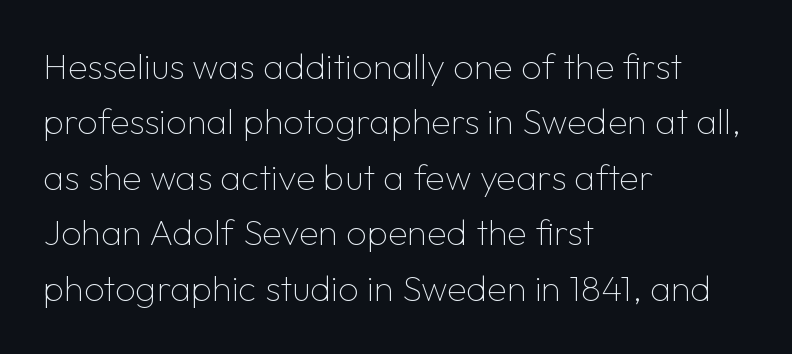
{"serif": "no", "italic": "no", "bold": "no", "weight": "thin", "width": "normal", "stroke_contrast": "low", "x_height": "medium", "monospaced": "no", "underline": "no", "align": "left", "line_spacing": "normal", "line_spacing_ratio": 1.54, "letter_spacing": "normal", "letter_spacing_em": 0.0, "glyph_px": 36}
